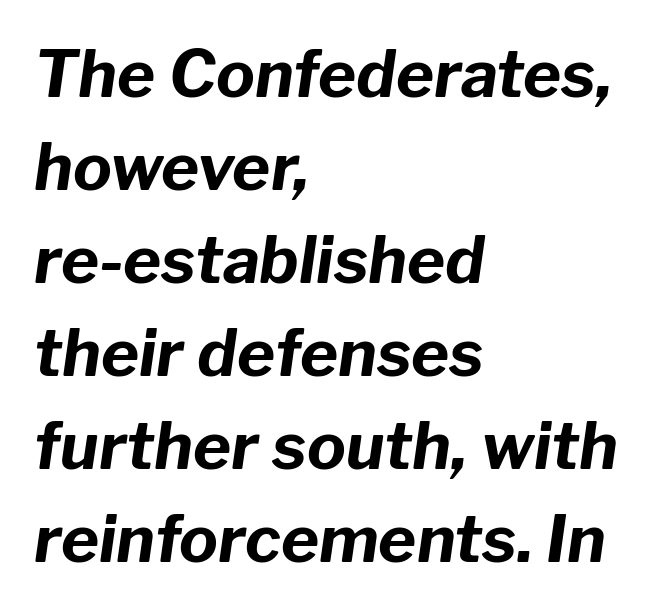
{"italic": "yes", "lean": "right", "slant_degrees": 8, "bold": "yes", "weight": "bold", "width": "normal", "stroke_contrast": "low", "x_height": "medium", "monospaced": "no", "underline": "no", "align": "left", "line_spacing": "normal", "line_spacing_ratio": 1.43, "letter_spacing": "normal", "letter_spacing_em": 0.0, "glyph_px": 65}
